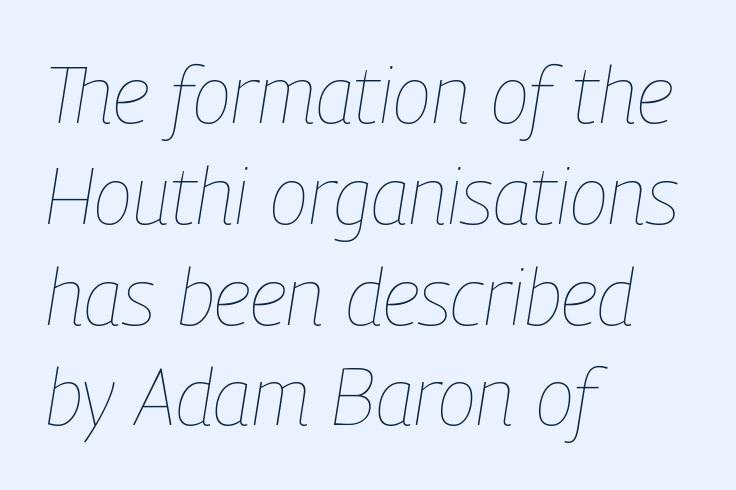
{"italic": "yes", "lean": "right", "slant_degrees": 9, "bold": "no", "weight": "thin", "width": "condensed", "stroke_contrast": "low", "x_height": "medium", "monospaced": "no", "underline": "no", "align": "left", "line_spacing": "normal", "line_spacing_ratio": 1.26, "letter_spacing": "normal", "letter_spacing_em": 0.0, "glyph_px": 80}
